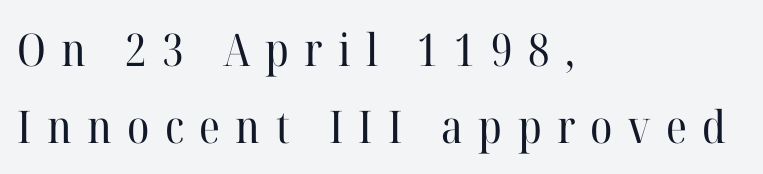
{"serif": "yes", "italic": "no", "bold": "no", "weight": "regular", "width": "normal", "stroke_contrast": "high", "x_height": "medium", "monospaced": "no", "underline": "no", "align": "left", "line_spacing_ratio": 1.71, "letter_spacing": "wide", "letter_spacing_em": 0.34, "glyph_px": 45}
